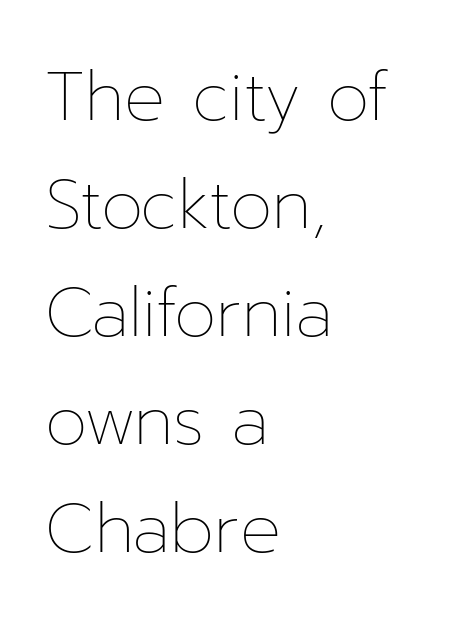
The image shows 68 px thin type, upright; set left-aligned, normal line spacing (1.59x), normal letter spacing, not underlined; low stroke contrast and a medium x-height.
